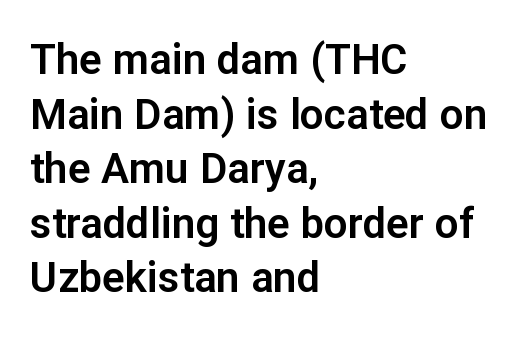
The image shows 42 px sans-serif type, upright; set left-aligned, normal line spacing (1.3x), normal letter spacing, not underlined; low stroke contrast and a medium x-height.
